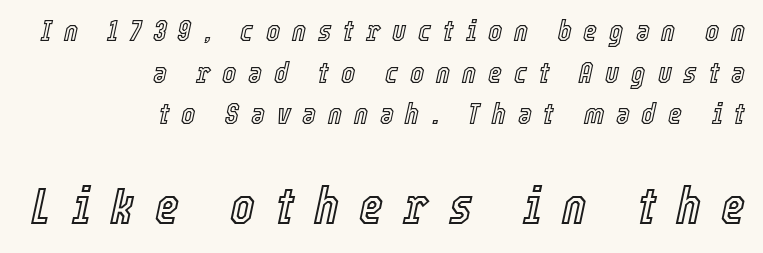
{"italic": "yes", "lean": "right", "slant_degrees": 12, "width": "condensed", "x_height": "medium", "monospaced": "no", "underline": "no", "align": "right", "line_spacing": "normal", "line_spacing_ratio": 1.39, "letter_spacing": "wide", "letter_spacing_em": 0.39, "larger_block": "second", "size_ratio": 1.73, "glyph_px": 52}
